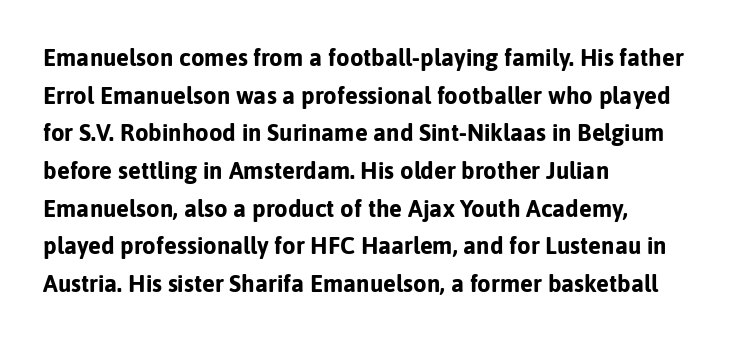
{"italic": "no", "bold": "yes", "underline": "no", "align": "left", "line_spacing": "normal", "line_spacing_ratio": 1.57, "letter_spacing": "normal", "letter_spacing_em": 0.0, "glyph_px": 24}
